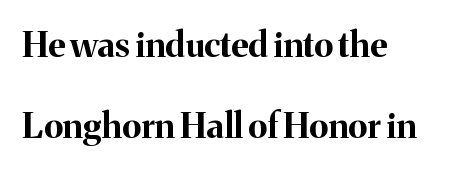
The image shows 35 px bold serif type, upright; set left-aligned, loose line spacing (2.32x), normal letter spacing, not underlined; medium stroke contrast and a medium x-height.
